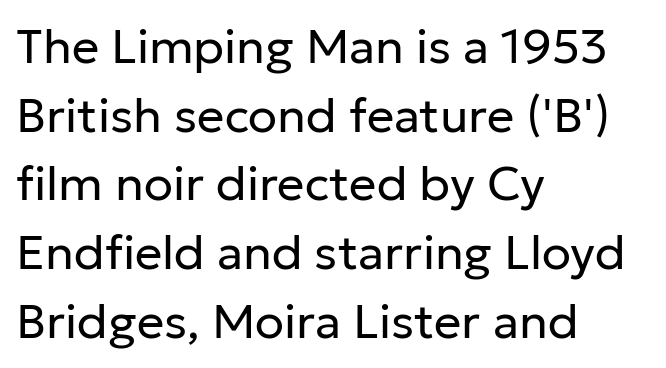
Q: Is the text bold? A: No.
Q: Is the text italic (slanted)? A: No, it is upright.
Q: Is the typeface a serif or a sans-serif typeface? A: Sans-serif.
Q: Is the text underlined? A: No.
Q: How is the paragraph aligned? A: Left-aligned.
Q: Is the spacing between letters normal or unusually wide? A: Normal.
Q: Is the spacing between lines tight, normal or loose? A: Normal.
Q: Width (condensed, normal, or wide)? A: Normal.
Q: Stroke contrast? A: Low.
Q: x-height? A: Medium.
Q: Monospaced? A: No.
